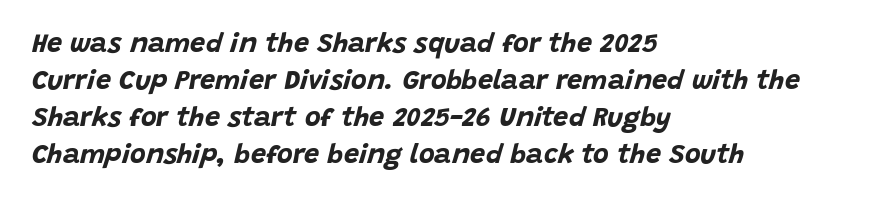
The image shows 27 px bold type, italic (leaning right); set left-aligned, normal line spacing (1.37x), normal letter spacing, not underlined.
